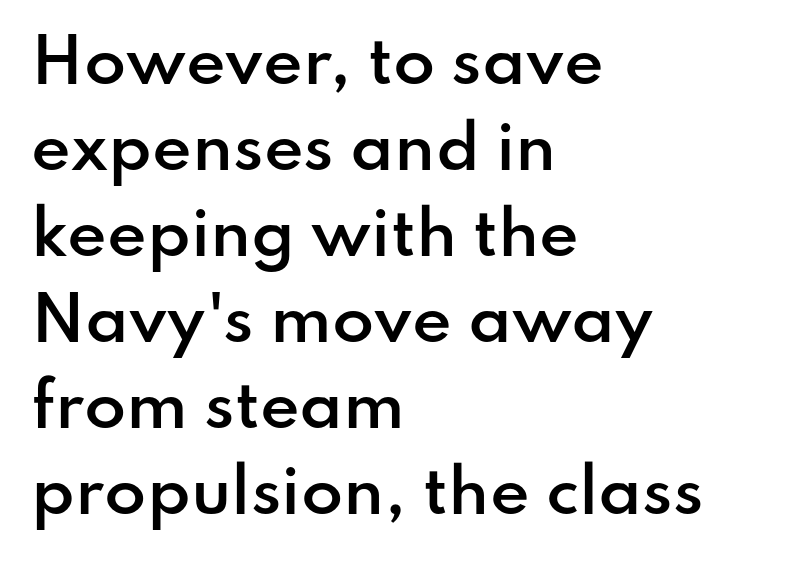
The image shows 61 px semibold sans-serif type, upright; set left-aligned, normal line spacing (1.41x), normal letter spacing, not underlined; low stroke contrast and a small x-height.
